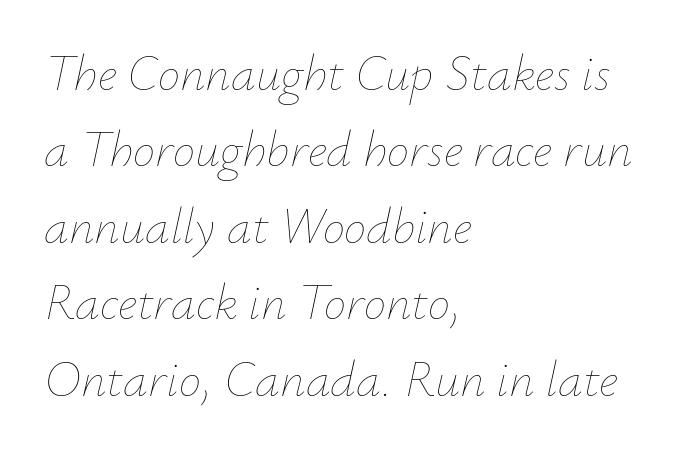
The image shows 50 px thin type, italic (leaning right); set left-aligned, normal line spacing (1.53x), normal letter spacing, not underlined; low stroke contrast and a small x-height.
